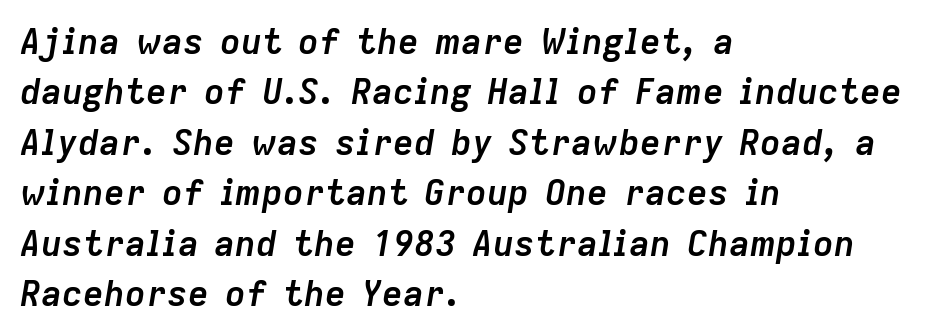
The image shows 35 px semibold type, italic (leaning right); set left-aligned, normal line spacing (1.44x), normal letter spacing, not underlined; low stroke contrast and a medium x-height.
